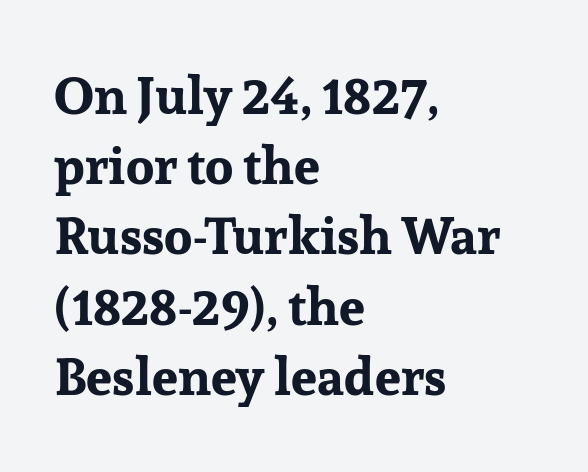
Letterform terminals end in serifs throughout the passage. The block of text has a typical density, with ordinary space between rows. Alignment: flush left. The rendering uses natural spacing where letterforms have individual widths. This is the regular roman posture of the typeface.
